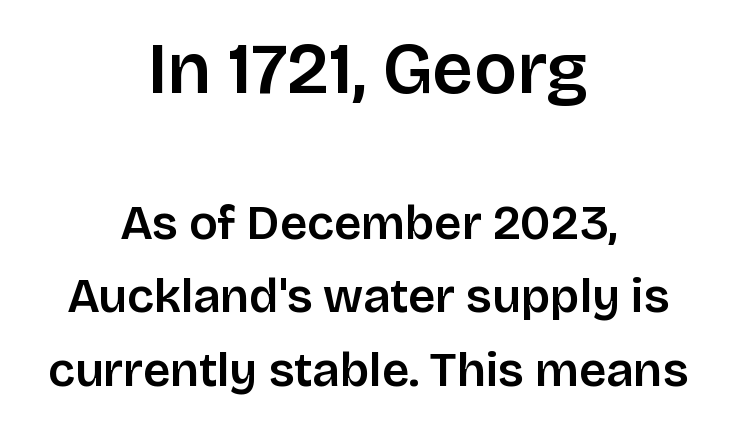
The image shows 72 px semibold sans-serif type, upright; set centered, normal line spacing (1.53x), normal letter spacing, not underlined; the first (top) block is 1.5x larger; low stroke contrast and a large x-height.
